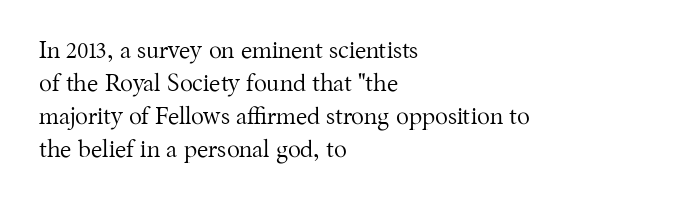
The image shows 24 px text type, upright; set left-aligned, normal line spacing (1.37x), normal letter spacing, not underlined.
